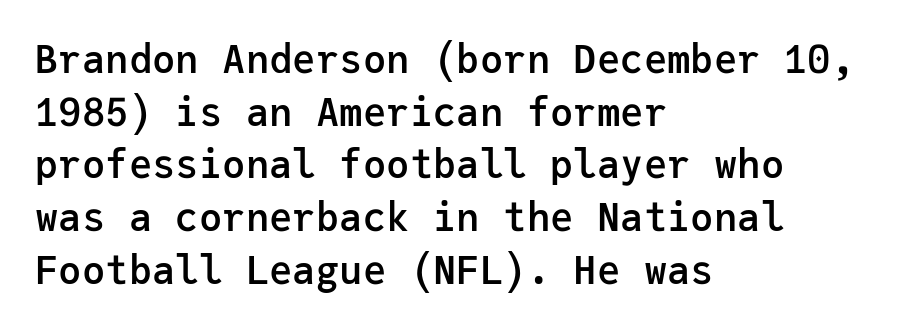
Q: Is the text bold? A: Semi-bold.
Q: Is the text italic (slanted)? A: No, it is upright.
Q: Is the typeface a serif or a sans-serif typeface? A: Sans-serif.
Q: Is the text underlined? A: No.
Q: How is the paragraph aligned? A: Left-aligned.
Q: Is the spacing between letters normal or unusually wide? A: Normal.
Q: Is the spacing between lines tight, normal or loose? A: Normal.
Q: Width (condensed, normal, or wide)? A: Normal.
Q: Stroke contrast? A: Low.
Q: x-height? A: Medium.
Q: Monospaced? A: Yes.
